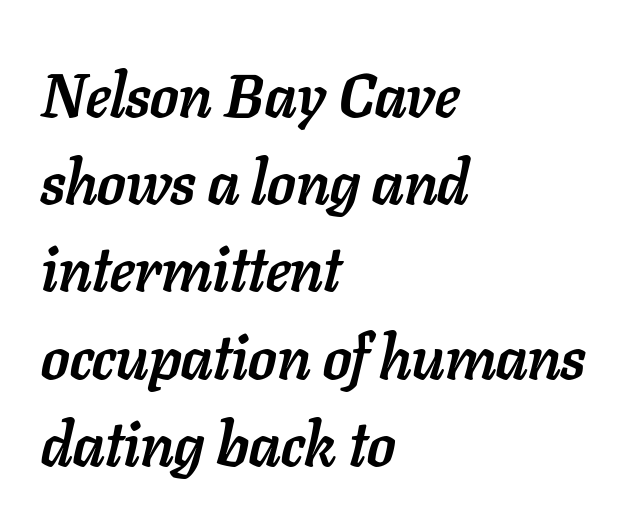
The image shows 61 px semibold type, italic (leaning right); set left-aligned, normal line spacing (1.43x), normal letter spacing, not underlined; low stroke contrast and a medium x-height.
